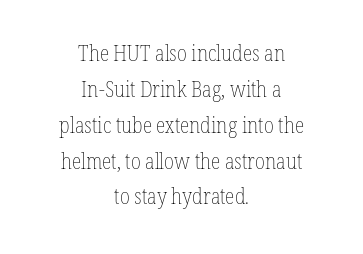
{"italic": "no", "bold": "no", "underline": "no", "align": "center", "line_spacing": "normal", "line_spacing_ratio": 1.63, "letter_spacing": "normal", "letter_spacing_em": 0.0, "glyph_px": 22}
